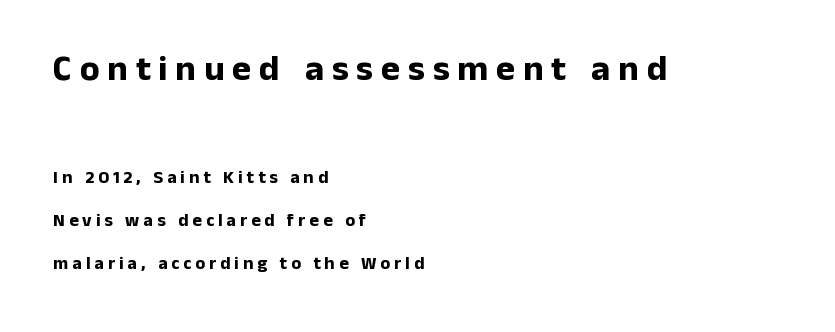
The image shows 36 px bold sans-serif type, upright; set left-aligned, loose line spacing (2.41x), unusually wide letter spacing (+0.22 em), not underlined; the first (top) block is 2.0x larger; low stroke contrast and a medium x-height.
